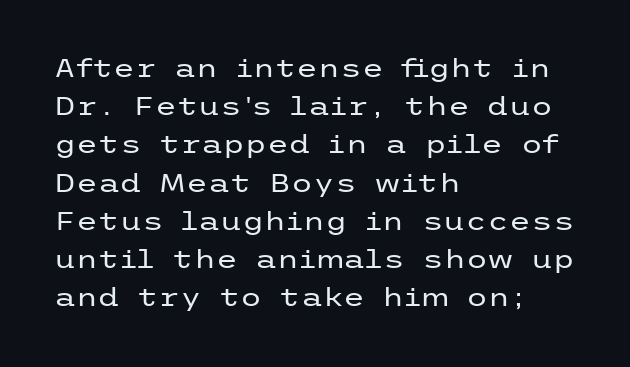
{"italic": "no", "bold": "no", "underline": "no", "align": "left", "line_spacing": "normal", "line_spacing_ratio": 1.53, "letter_spacing": "normal", "letter_spacing_em": 0.0, "glyph_px": 25}
